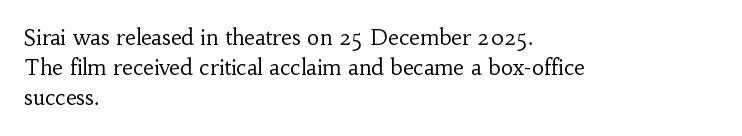
Regarding leading, the lines here are spaced in the standard way. Underline: absent. A classic flush-left, rag-right setting is used for this passage. Every character sits straight up, as roman type does.
